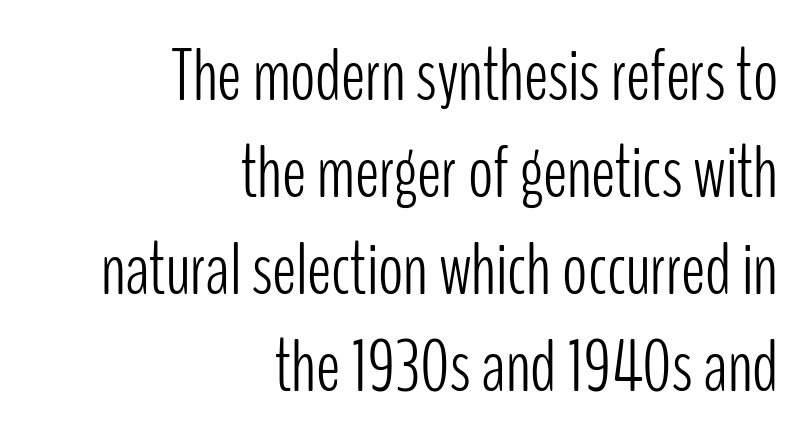
Q: Is the text bold? A: No.
Q: Is the text italic (slanted)? A: No, it is upright.
Q: Is the typeface a serif or a sans-serif typeface? A: Sans-serif.
Q: Is the text underlined? A: No.
Q: How is the paragraph aligned? A: Right-aligned.
Q: Is the spacing between letters normal or unusually wide? A: Normal.
Q: Is the spacing between lines tight, normal or loose? A: Normal.
Q: Width (condensed, normal, or wide)? A: Condensed.
Q: Stroke contrast? A: Low.
Q: x-height? A: Medium.
Q: Monospaced? A: No.
